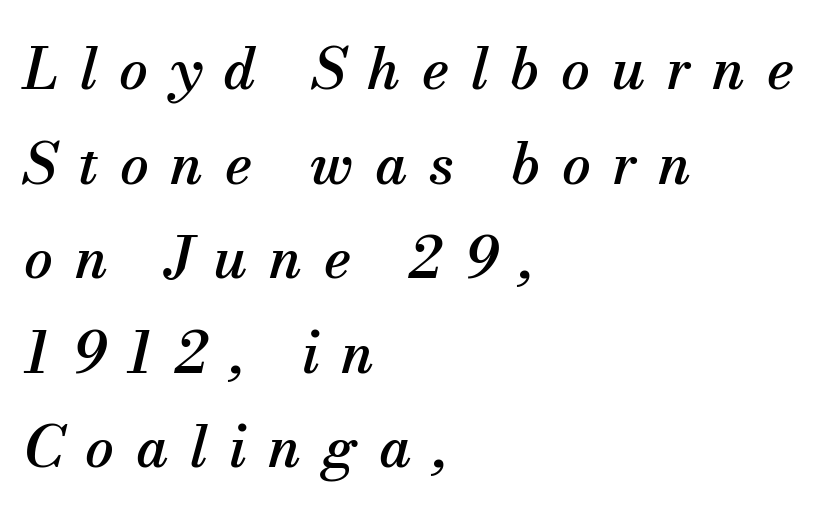
Horizontally, the lines are justified to the leading edge only. Looks like regular typesetting: each glyph gets only the width it needs. Baseline-to-baseline distance is the conventional proportion of letter height. Every character sits at an angle, as italics do. In terms of letterspacing, this is a distinctly airy, spread setting. This rendering employs a face with finishing strokes, i.e., a serif.
